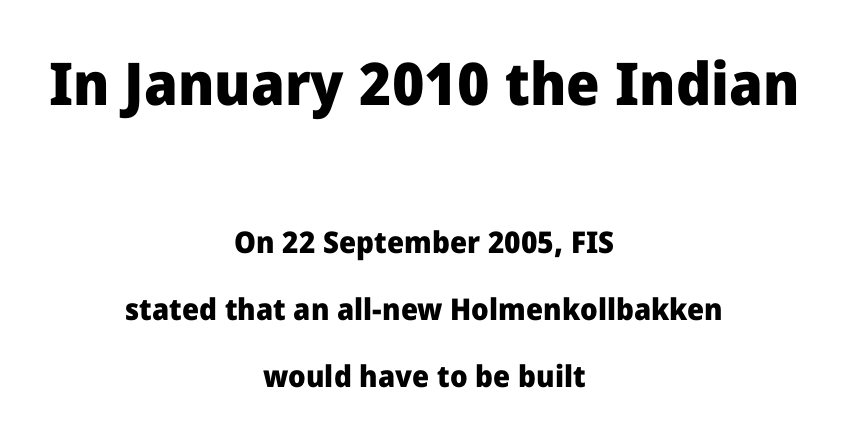
The image shows 59 px heavy sans-serif type, upright; set centered, loose line spacing (2.23x), normal letter spacing, not underlined; the first (top) block is 1.97x larger; low stroke contrast and a medium x-height.
